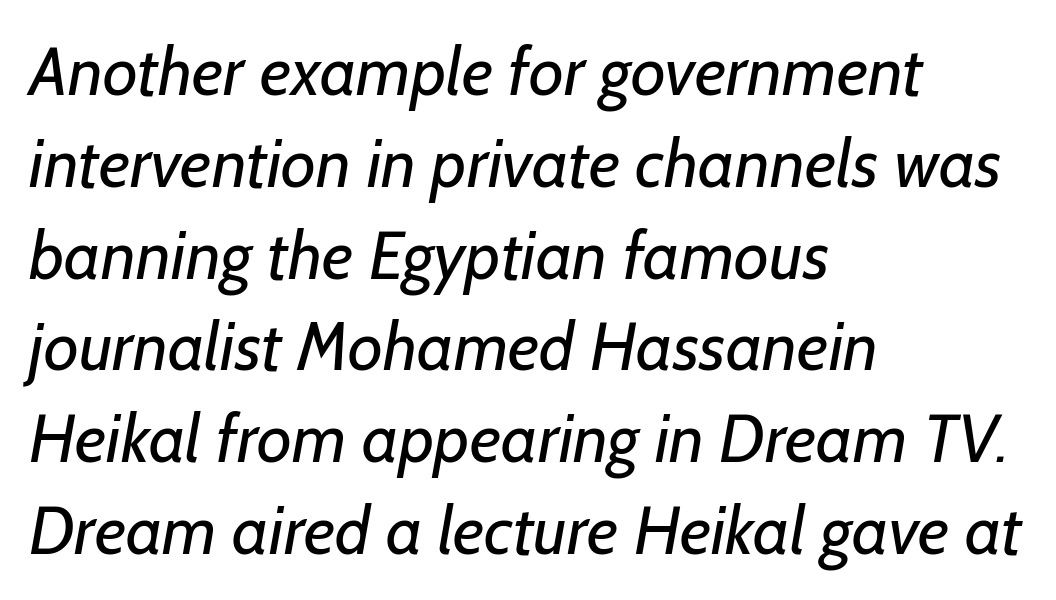
The image shows 68 px regular-weight sans-serif type; set left-aligned, normal line spacing (1.35x), normal letter spacing, not underlined; low stroke contrast and a medium x-height.
